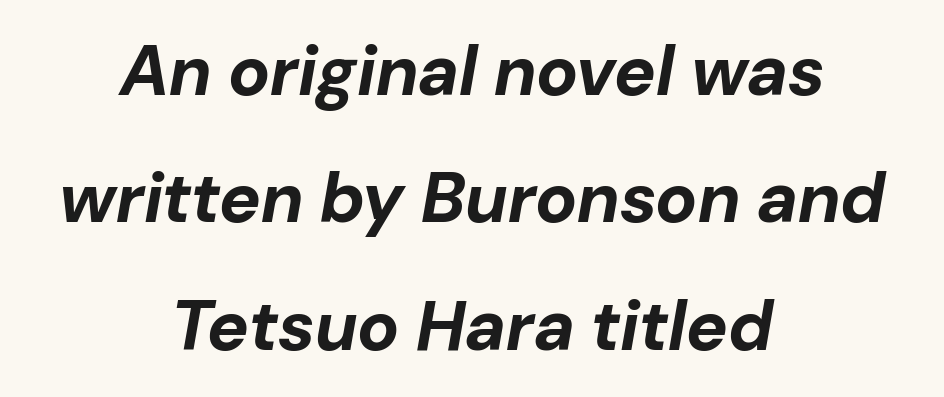
The image shows 70 px bold type, italic (leaning right); set centered, line spacing 1.82x, normal letter spacing, not underlined; low stroke contrast and a medium x-height.
